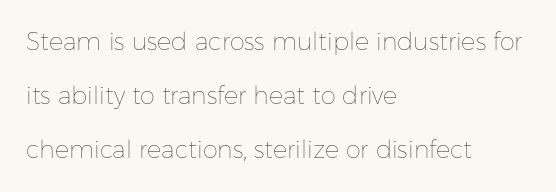
Q: Is the text bold? A: No.
Q: Is the text italic (slanted)? A: No, it is upright.
Q: Is the text underlined? A: No.
Q: How is the paragraph aligned? A: Left-aligned.
Q: Is the spacing between letters normal or unusually wide? A: Normal.
Q: Is the spacing between lines tight, normal or loose? A: Loose.
